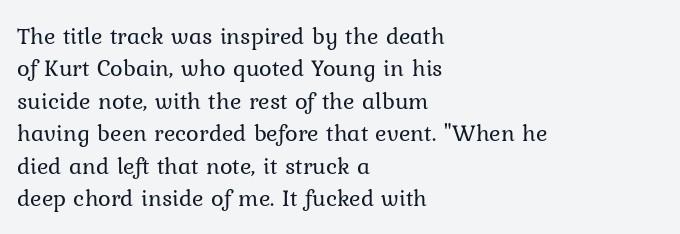
{"italic": "no", "bold": "no", "underline": "no", "align": "left", "line_spacing": "normal", "line_spacing_ratio": 1.35, "letter_spacing": "normal", "letter_spacing_em": 0.0, "glyph_px": 24}
